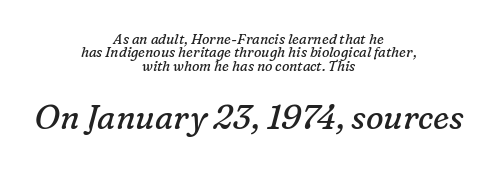
{"serif": "yes", "italic": "yes", "lean": "right", "slant_degrees": 16, "bold": "no", "weight": "regular", "width": "normal", "stroke_contrast": "low", "x_height": "medium", "monospaced": "no", "underline": "no", "align": "center", "line_spacing": "tight", "line_spacing_ratio": 0.95, "letter_spacing": "normal", "letter_spacing_em": 0.0, "larger_block": "second", "size_ratio": 2.36, "glyph_px": 33}
